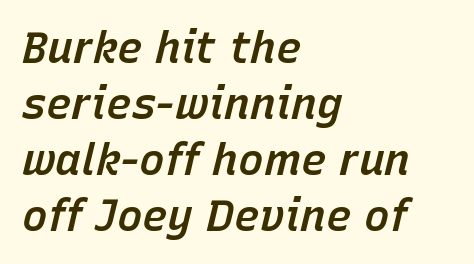
Q: Is the text bold? A: Semi-bold.
Q: Is the text italic (slanted)? A: Yes, it leans right by about 15 degrees.
Q: Is the text underlined? A: No.
Q: How is the paragraph aligned? A: Left-aligned.
Q: Is the spacing between letters normal or unusually wide? A: Normal.
Q: Is the spacing between lines tight, normal or loose? A: Normal.
Q: Width (condensed, normal, or wide)? A: Normal.
Q: Stroke contrast? A: Low.
Q: x-height? A: Medium.
Q: Monospaced? A: No.
